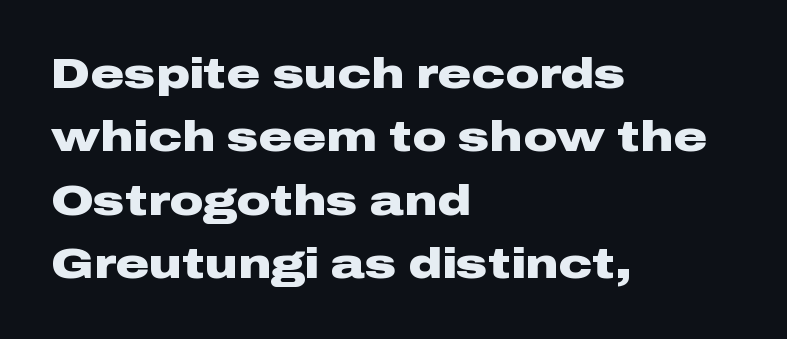
The face used here is rendered with its standard letterfit. No word sits above an underline. Its strokes are broad and dark, the hallmark of bold type. Each letter keeps its own natural width here, so spacing adapts to shape. The lines in this sample share a left origin and differ only in where they stop. Vertically, the passage feels balanced, rows spaced as you'd expect.
